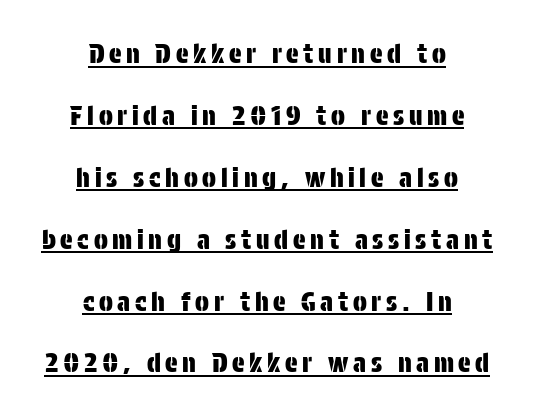
{"italic": "no", "underline": "yes", "align": "center", "line_spacing": "loose", "line_spacing_ratio": 2.38, "glyph_px": 26}
